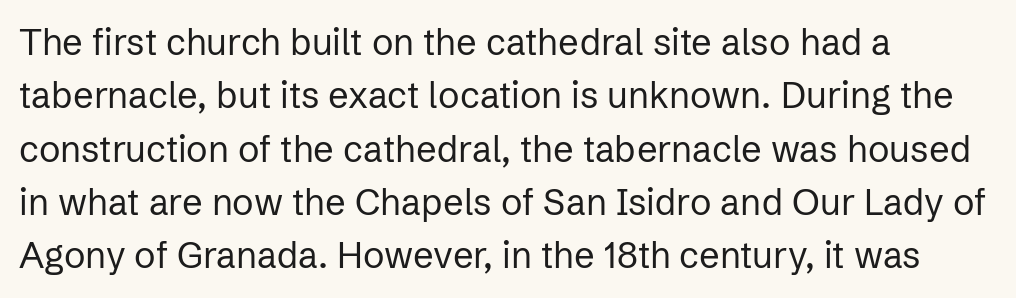
The font's upright variant was chosen for this text. Varying glyph widths throughout — classic text-font behaviour. Horizontal bands of white between lines are of average thickness. Does extra space separate the letters? No, they use regular spacing. Font category for this specimen: sans-serif. Leftover space on each line is placed entirely after the last word.
